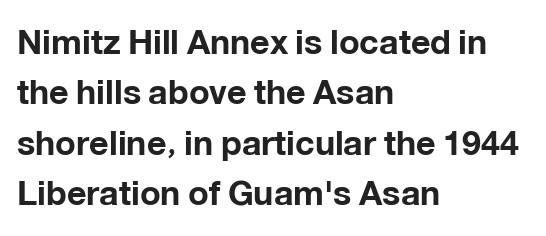
{"serif": "no", "italic": "no", "bold": "yes", "weight": "bold", "width": "normal", "stroke_contrast": "low", "x_height": "medium", "monospaced": "no", "underline": "no", "align": "left", "line_spacing": "normal", "line_spacing_ratio": 1.48, "letter_spacing": "normal", "letter_spacing_em": 0.0, "glyph_px": 34}
